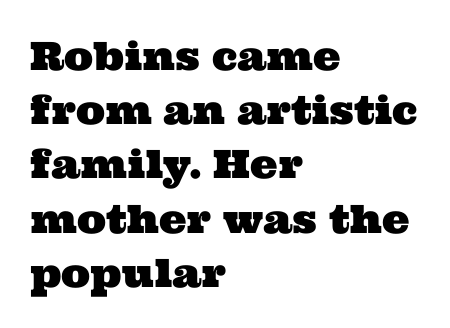
{"serif": "yes", "width": "wide", "stroke_contrast": "medium", "x_height": "medium", "monospaced": "no", "underline": "no", "align": "left", "line_spacing": "normal", "line_spacing_ratio": 1.39, "letter_spacing": "normal", "letter_spacing_em": 0.0, "glyph_px": 39}
